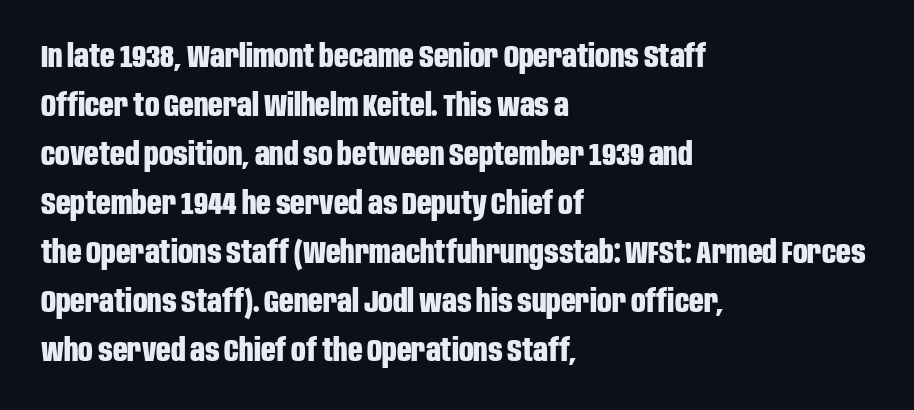
{"serif": "no", "italic": "no", "bold": "yes", "weight": "bold", "width": "condensed", "stroke_contrast": "low", "x_height": "large", "monospaced": "no", "underline": "no", "align": "left", "line_spacing": "normal", "line_spacing_ratio": 1.53, "letter_spacing": "normal", "letter_spacing_em": 0.0, "glyph_px": 32}
